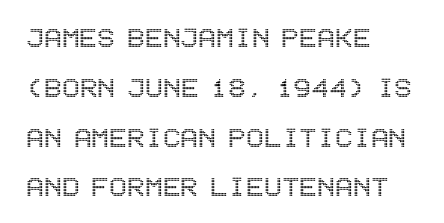
{"italic": "no", "width": "condensed", "x_height": "large", "underline": "no", "align": "left", "line_spacing": "normal", "line_spacing_ratio": 1.51, "letter_spacing": "normal", "letter_spacing_em": 0.0, "glyph_px": 33}
